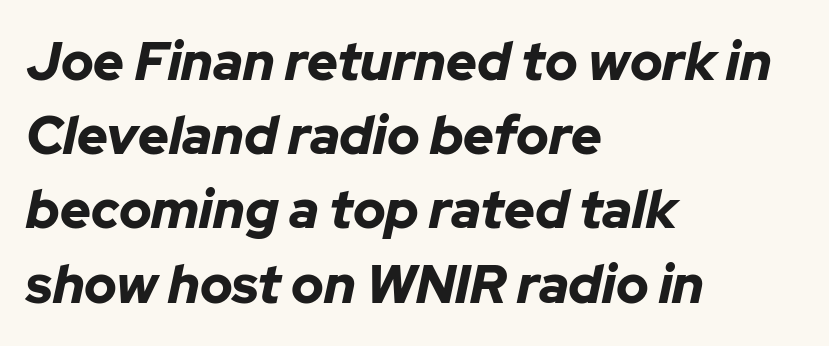
Vertical spacing — default. Emphasis by weight is at full strength: bold. Words float on clear page, feet unadorned. When letters slant like this, we call the style italic. The letters sit at their default tracking, neither squeezed nor spread. Note the varied advance widths — an 'i' is clearly narrower than an 'm'.
